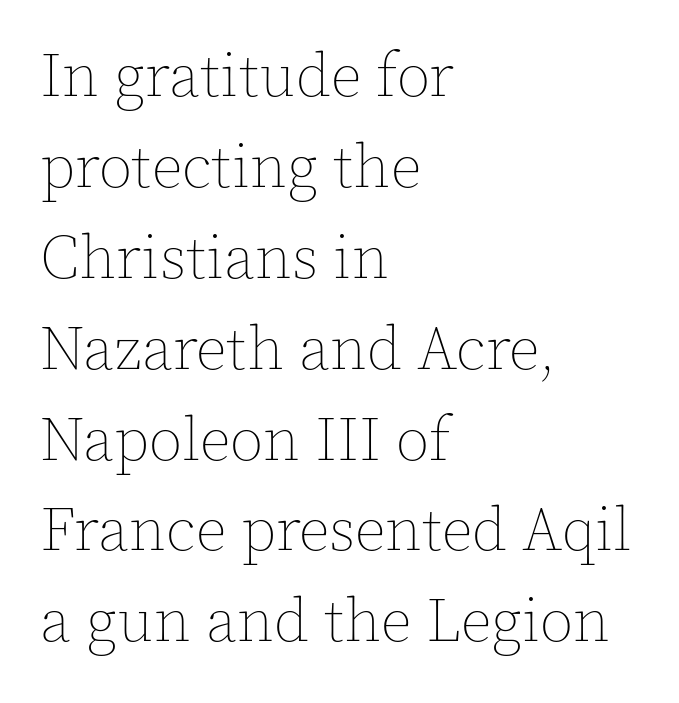
{"italic": "no", "bold": "no", "weight": "thin", "width": "normal", "x_height": "medium", "monospaced": "no", "underline": "no", "align": "left", "line_spacing": "normal", "line_spacing_ratio": 1.49, "letter_spacing": "normal", "letter_spacing_em": 0.0, "glyph_px": 61}
